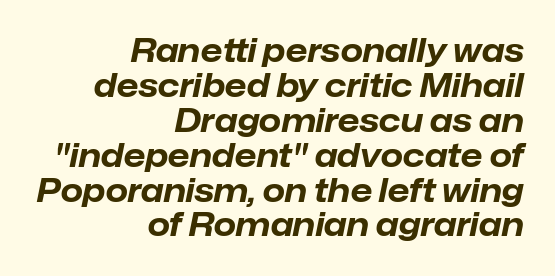
Q: Is the text bold? A: Yes.
Q: Is the text italic (slanted)? A: Yes, it leans right by about 12 degrees.
Q: Is the text underlined? A: No.
Q: How is the paragraph aligned? A: Right-aligned.
Q: Is the spacing between letters normal or unusually wide? A: Normal.
Q: Is the spacing between lines tight, normal or loose? A: Tight.
Q: Width (condensed, normal, or wide)? A: Normal.
Q: Stroke contrast? A: Low.
Q: x-height? A: Medium.
Q: Monospaced? A: No.
